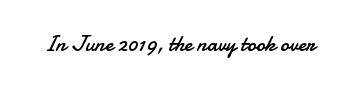
{"bold": "no", "underline": "no", "letter_spacing": "normal", "letter_spacing_em": 0.0, "glyph_px": 22}
